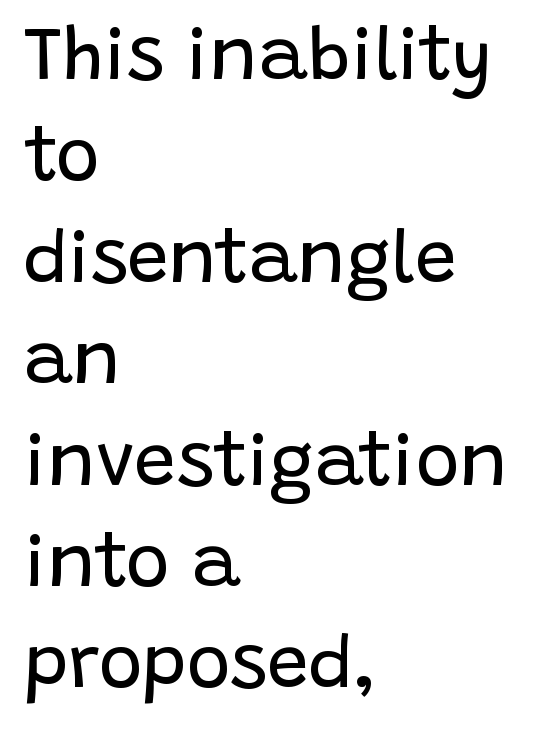
The image shows 74 px regular-weight sans-serif type, upright; set left-aligned, normal line spacing (1.37x), normal letter spacing, not underlined; low stroke contrast and a large x-height.
